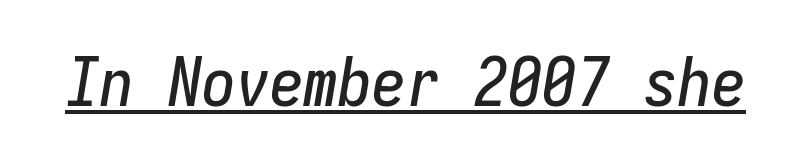
Q: Is the text italic (slanted)? A: Yes, it leans right by about 9 degrees.
Q: Is the text underlined? A: Yes.
Q: Is the spacing between letters normal or unusually wide? A: Normal.
Q: Width (condensed, normal, or wide)? A: Condensed.
Q: Stroke contrast? A: Low.
Q: x-height? A: Medium.
Q: Monospaced? A: Yes.
